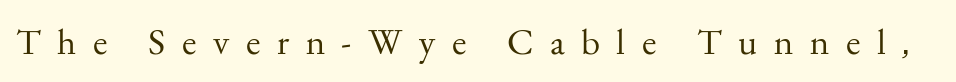
Q: Is the text bold? A: No.
Q: Is the text italic (slanted)? A: No, it is upright.
Q: Is the typeface a serif or a sans-serif typeface? A: Serif.
Q: Is the text underlined? A: No.
Q: Is the spacing between letters normal or unusually wide? A: Unusually wide.
Q: Width (condensed, normal, or wide)? A: Normal.
Q: Stroke contrast? A: Medium.
Q: x-height? A: Small.
Q: Monospaced? A: No.
